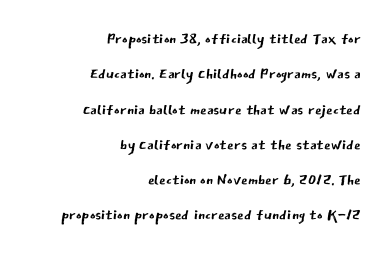
Q: Is the text bold? A: No.
Q: Is the text italic (slanted)? A: No, it is upright.
Q: Is the text underlined? A: No.
Q: How is the paragraph aligned? A: Right-aligned.
Q: Is the spacing between letters normal or unusually wide? A: Normal.
Q: Is the spacing between lines tight, normal or loose? A: Normal.
